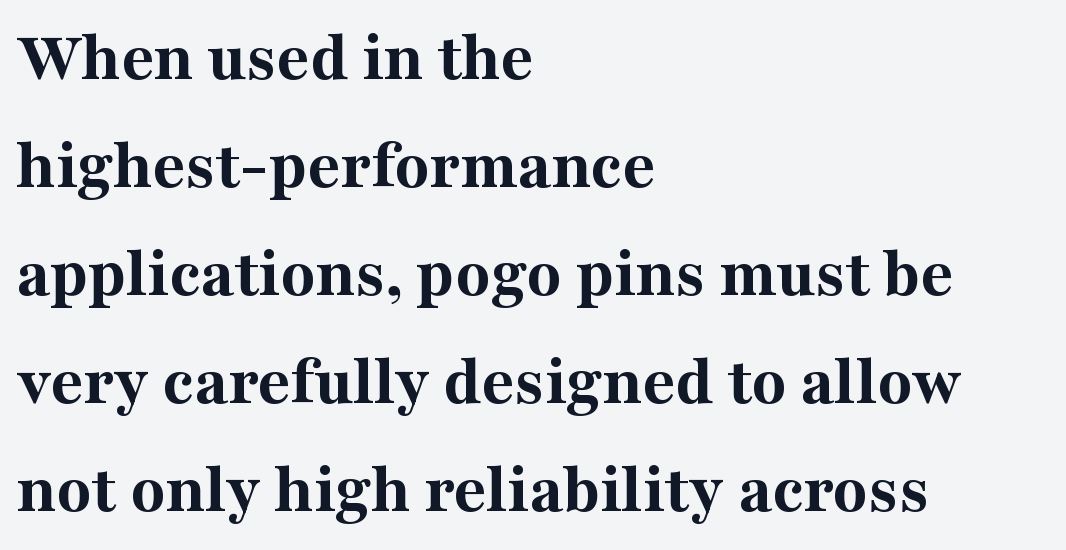
Character widths vary here, with narrow letters taking less room than wide ones. Is there any slant? The stems are plumb. Only glyphs here, with clear space below each row. Old-style or modern, the face here clearly has serifs. The lines are quadded left. Heavy-handed strokes throughout: this text is bold.
